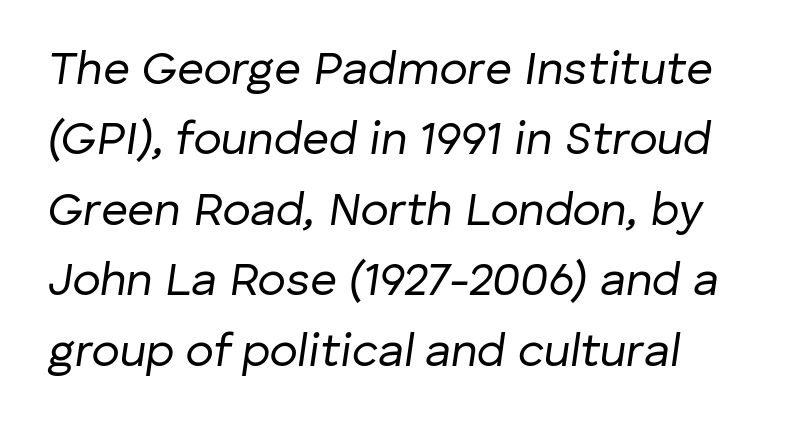
Q: Is the text bold? A: No.
Q: Is the text italic (slanted)? A: Yes, it leans right by about 8 degrees.
Q: Is the text underlined? A: No.
Q: How is the paragraph aligned? A: Left-aligned.
Q: Is the spacing between letters normal or unusually wide? A: Normal.
Q: Is the spacing between lines tight, normal or loose? A: Normal.
Q: Width (condensed, normal, or wide)? A: Normal.
Q: Stroke contrast? A: Low.
Q: x-height? A: Medium.
Q: Monospaced? A: No.
